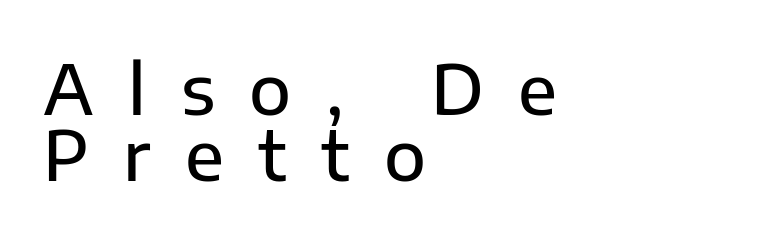
A roman cut, with each character standing at attention. This sample uses a sans-serif face. Students, note that the glyphs here are deliberately spaced far apart. Descender tails drop into unmarked territory. Every row of glyphs begins at an identical x-position on the left. Proportional: the letters do not fall into vertical columns.
